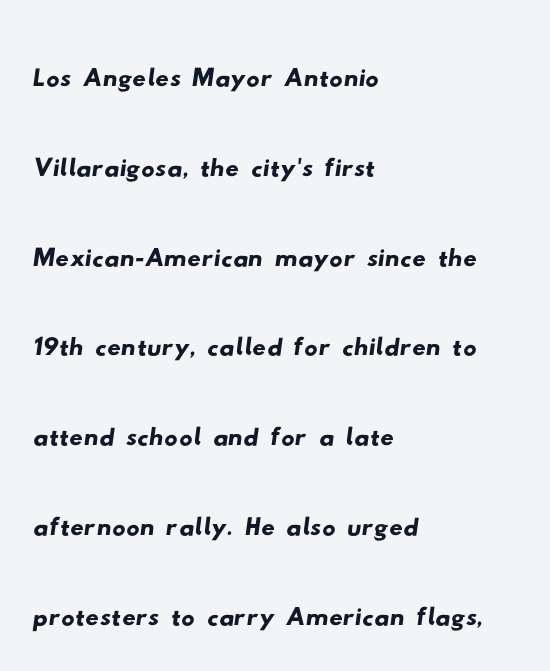
Q: Is the typeface a serif or a sans-serif typeface? A: Sans-serif.
Q: Is the text underlined? A: No.
Q: How is the paragraph aligned? A: Left-aligned.
Q: Is the spacing between letters normal or unusually wide? A: Normal.
Q: Is the spacing between lines tight, normal or loose? A: Normal.
Q: Width (condensed, normal, or wide)? A: Wide.
Q: Stroke contrast? A: Low.
Q: x-height? A: Small.
Q: Monospaced? A: No.
